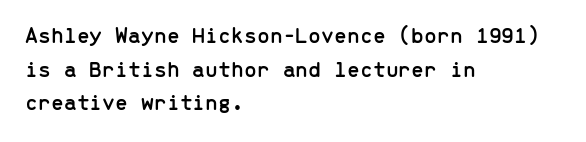
{"italic": "no", "underline": "no", "align": "left", "line_spacing": "normal", "line_spacing_ratio": 1.46, "letter_spacing": "normal", "letter_spacing_em": 0.0, "glyph_px": 23}
